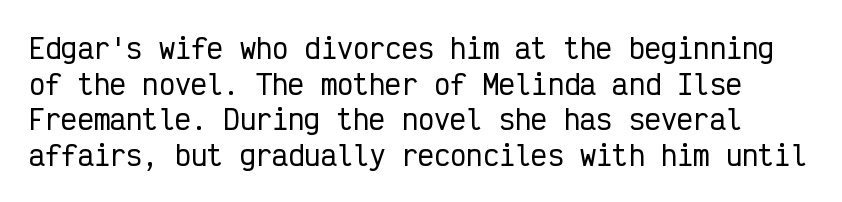
{"italic": "no", "underline": "no", "line_spacing": "normal", "line_spacing_ratio": 1.32, "letter_spacing": "normal", "letter_spacing_em": 0.0, "glyph_px": 27}
